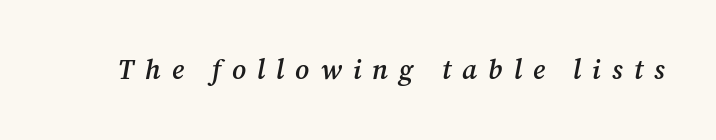
Rule under the text: the space is simply empty. Short note: letters widely spaced. Quick note: italic. The letters are semibold — heavier than regular but short of a full bold.
